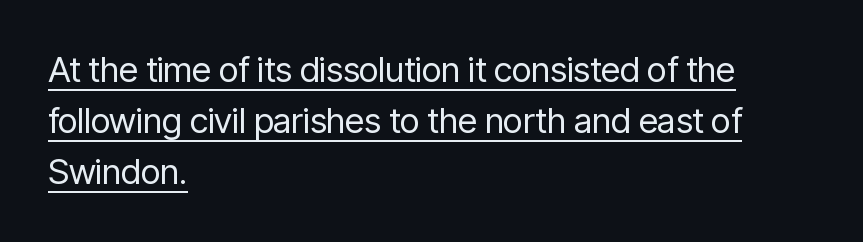
The image shows 35 px regular-weight, condensed sans-serif type, upright; set left-aligned, normal line spacing (1.46x), normal letter spacing, underlined; low stroke contrast and a medium x-height.
